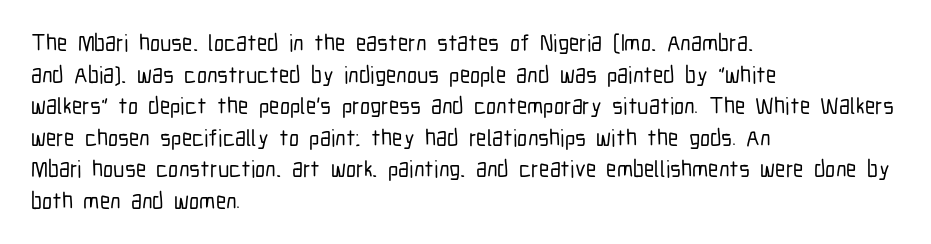
{"italic": "no", "underline": "no", "align": "left", "line_spacing": "normal", "line_spacing_ratio": 1.37, "letter_spacing": "normal", "letter_spacing_em": 0.0, "glyph_px": 23}
